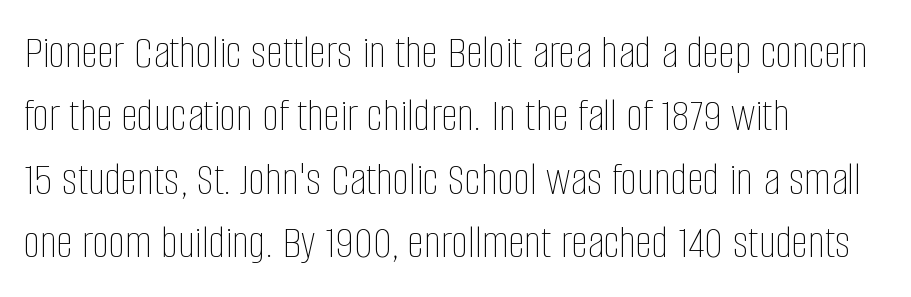
Nothing unusual about the tracking: characters are spaced as the font intends. In CSS terms this would be text-align: left. The typeface has the unassuming heft of standard copy or less. Leading matches the norm, producing a regular column. Italic: no, the glyphs are upright roman. Spacing verdict: proportional, widths tailored to each character.
